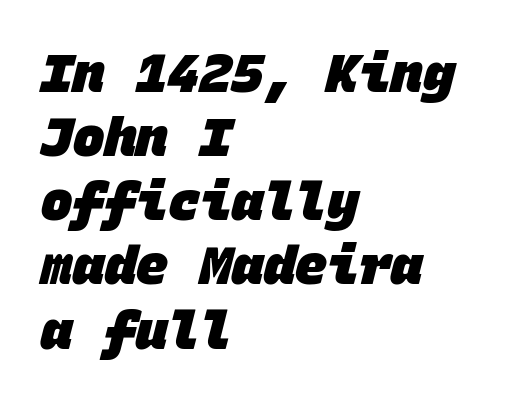
The rendering anchors every line to the left-hand side. Honestly, there is no underline to notice here at all. The characters display no serif detailing; their extremities are plain. The gaps between neighbouring characters are ordinary and unremarkable. This sample has the even, mechanical cadence of fixed-width lettering. A dark, heavy texture on the line: the type is bold.
